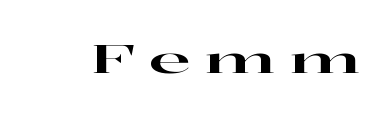
The image shows 39 px wide serif type, upright; set unusually wide letter spacing (+0.37 em), not underlined; high stroke contrast and a medium x-height.
